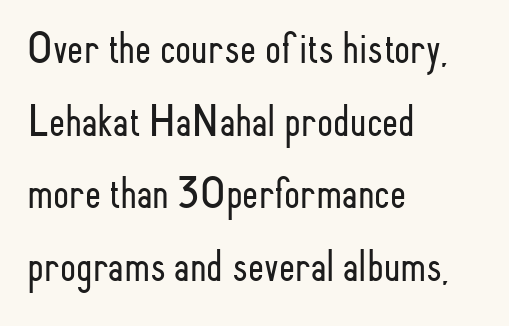
The image shows 46 px light, condensed sans-serif type, upright; set left-aligned, normal line spacing (1.58x), normal letter spacing, not underlined; low stroke contrast and a small x-height.
